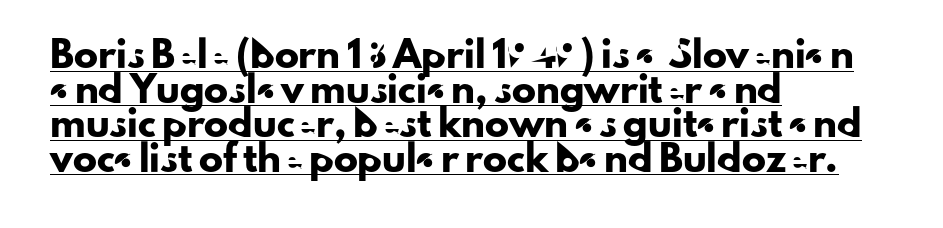
The image shows 24 px text type, upright; set left-aligned, normal line spacing (1.44x), normal letter spacing, underlined.
